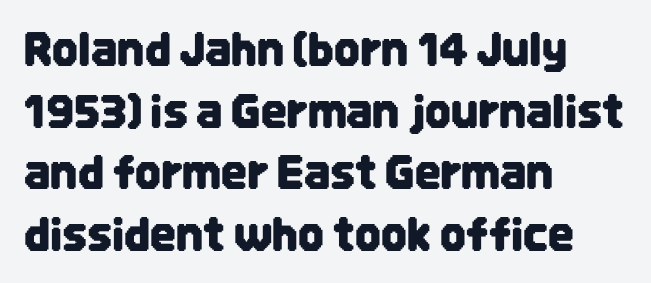
Q: Is the text italic (slanted)? A: No, it is upright.
Q: Is the typeface a serif or a sans-serif typeface? A: Sans-serif.
Q: Is the text underlined? A: No.
Q: How is the paragraph aligned? A: Left-aligned.
Q: Is the spacing between letters normal or unusually wide? A: Normal.
Q: Is the spacing between lines tight, normal or loose? A: Normal.
Q: Width (condensed, normal, or wide)? A: Condensed.
Q: Stroke contrast? A: Low.
Q: x-height? A: Large.
Q: Monospaced? A: No.
